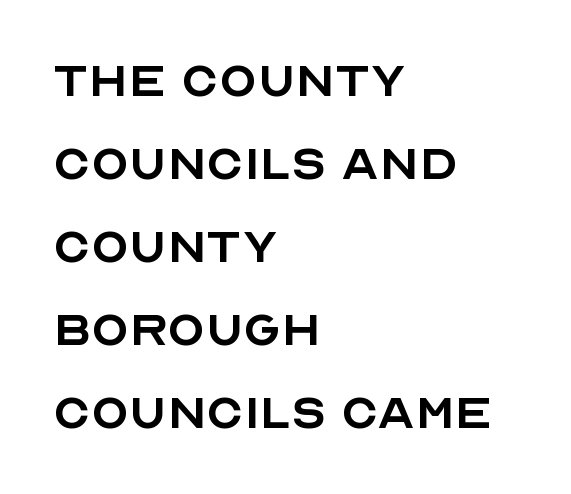
A typesetter would call this zero additional tracking. Posture: upright roman. A bare baseline throughout the passage. A sans-serif font was chosen for this passage.
